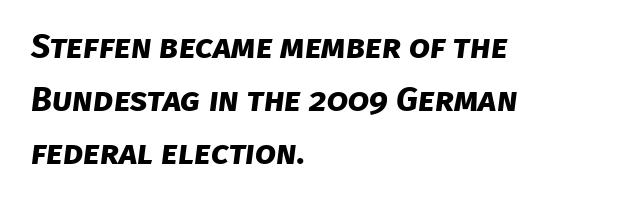
The image shows 34 px bold sans-serif type; set left-aligned, normal line spacing (1.56x), normal letter spacing, not underlined; low stroke contrast and a large x-height.
